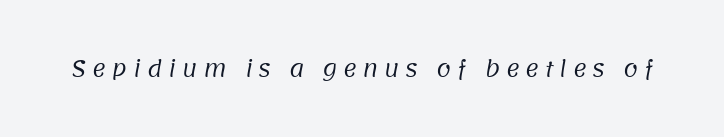
Is the type heavy? It reads as light-to-regular instead. Nobody drew a line under any word here. The horizontal fit of the characters is loose and conspicuously gappy.
